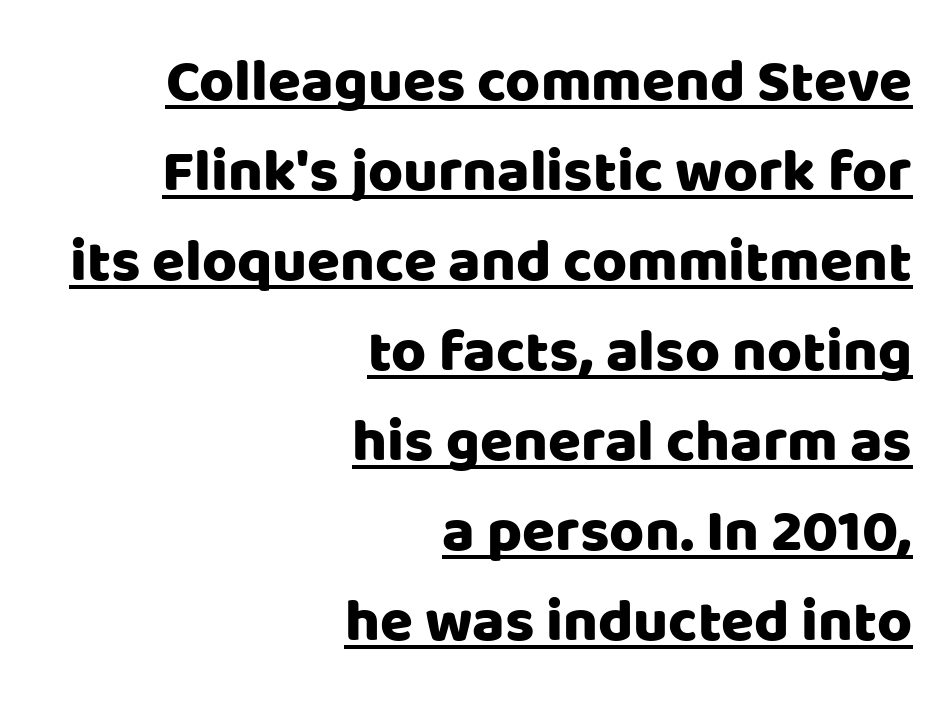
Does the copy run flush right? Yes — the right margin is perfectly even. Classification — sans serif. Descenders here cross a horizontal rule under the line. Does the leading feel generous? No, just average.
